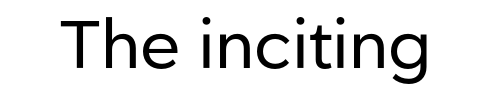
The image shows 67 px regular-weight sans-serif type, upright; set normal letter spacing, not underlined; low stroke contrast and a medium x-height.
